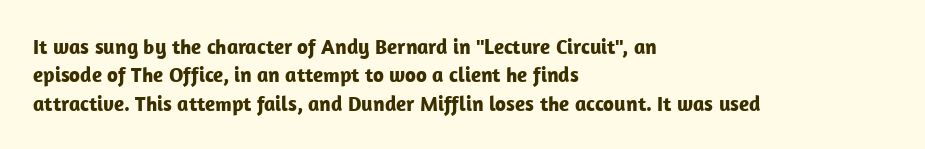
The lines in this sample share a left origin and differ only in where they stop. The block of text has a typical density, with ordinary space between rows. Posture: upright roman. The characters look thick and weighty, a clear bold. Letters rest on an invisible, unmarked baseline. There is no visible air inserted between adjacent glyphs.
